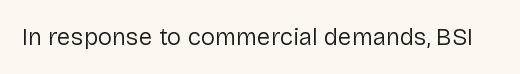
{"italic": "no", "bold": "no", "underline": "no", "letter_spacing": "normal", "letter_spacing_em": 0.0, "glyph_px": 24}
